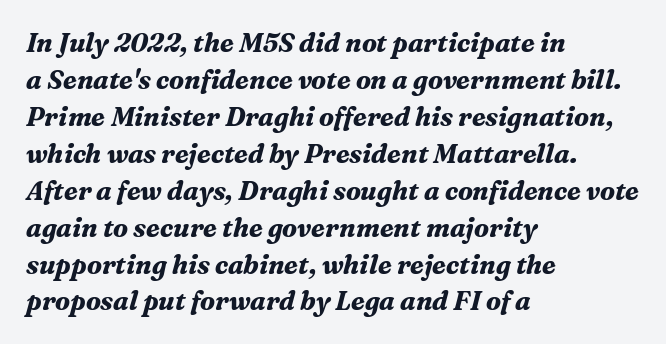
Q: Is the text bold? A: Yes.
Q: Is the text italic (slanted)? A: Yes, it leans right by about 16 degrees.
Q: Is the text underlined? A: No.
Q: How is the paragraph aligned? A: Left-aligned.
Q: Is the spacing between letters normal or unusually wide? A: Normal.
Q: Is the spacing between lines tight, normal or loose? A: Normal.
